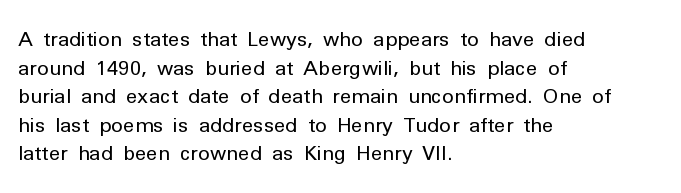
The image shows 20 px text type, upright; set left-aligned, normal line spacing (1.43x), normal letter spacing, not underlined.
